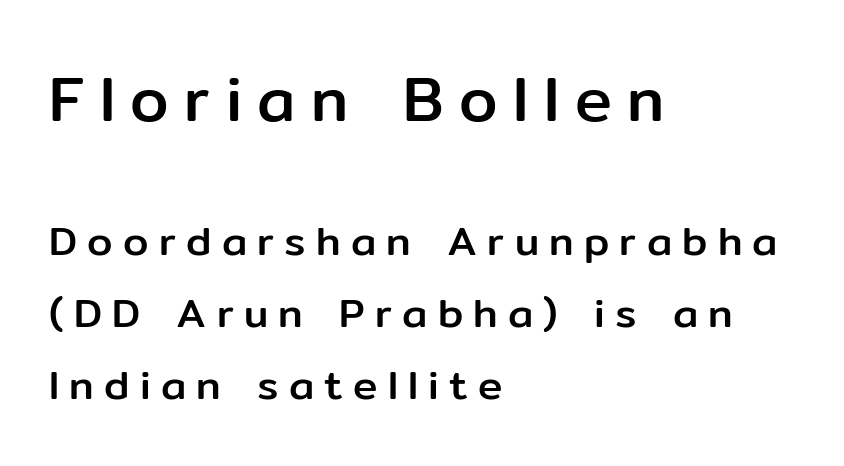
The image shows 62 px sans-serif type, upright; set left-aligned, line spacing 1.75x, unusually wide letter spacing (+0.25 em), not underlined; the first (top) block is 1.51x larger; low stroke contrast and a medium x-height.
